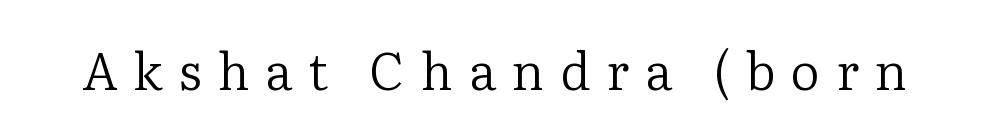
Q: Is the text bold? A: No.
Q: Is the text italic (slanted)? A: No, it is upright.
Q: Is the typeface a serif or a sans-serif typeface? A: Serif.
Q: Is the text underlined? A: No.
Q: Is the spacing between letters normal or unusually wide? A: Unusually wide.
Q: Width (condensed, normal, or wide)? A: Normal.
Q: Stroke contrast? A: Low.
Q: x-height? A: Medium.
Q: Monospaced? A: No.
